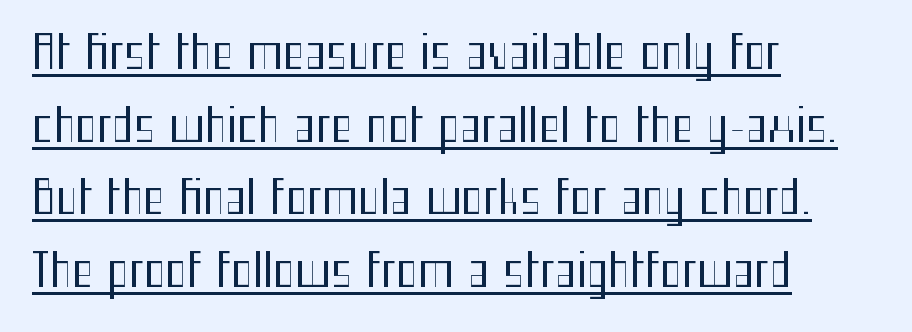
{"serif": "no", "italic": "no", "bold": "no", "weight": "regular", "width": "condensed", "stroke_contrast": "medium", "x_height": "medium", "monospaced": "no", "underline": "yes", "align": "left", "line_spacing": "normal", "line_spacing_ratio": 1.58, "letter_spacing": "normal", "letter_spacing_em": 0.0, "glyph_px": 46}
